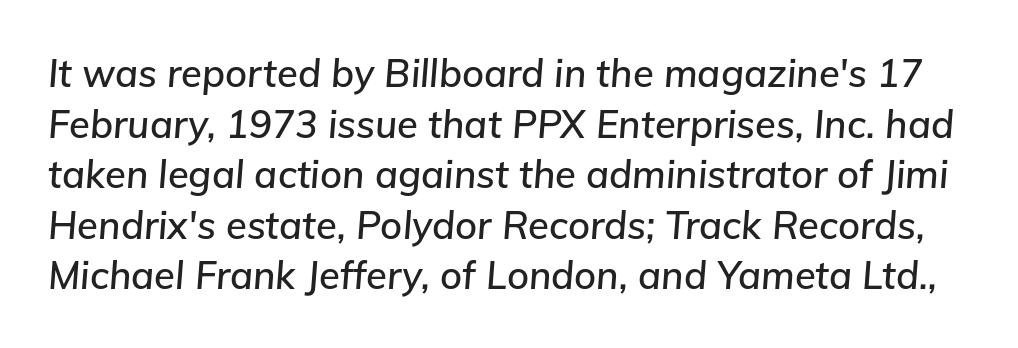
The image shows 38 px text type, italic (leaning right); set normal line spacing (1.33x), normal letter spacing, not underlined; low stroke contrast and a medium x-height.
